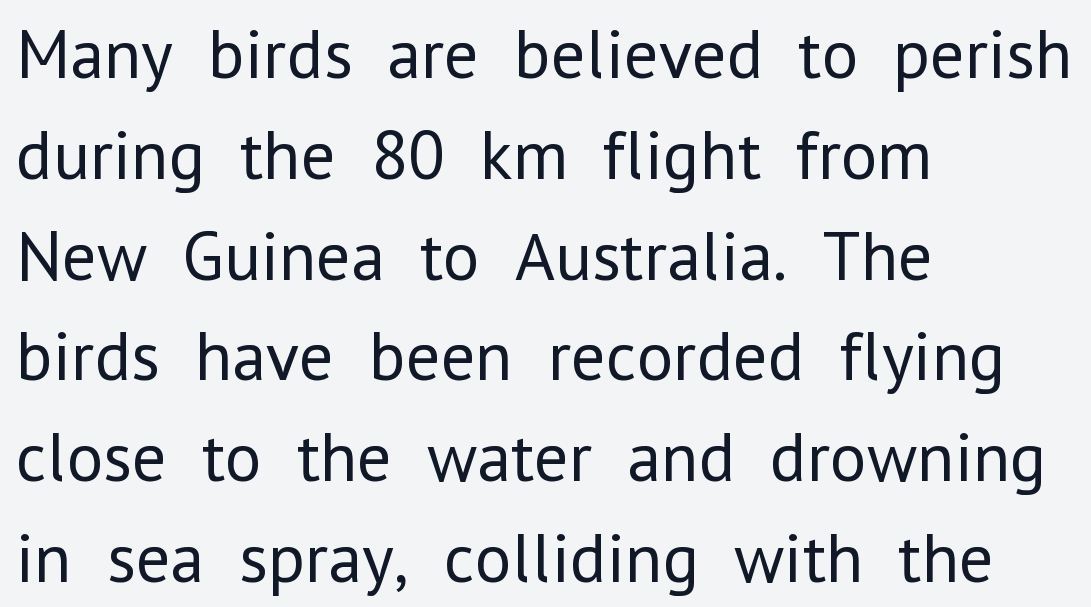
{"serif": "no", "italic": "no", "bold": "no", "weight": "regular", "width": "normal", "stroke_contrast": "low", "x_height": "medium", "monospaced": "no", "underline": "no", "align": "left", "line_spacing": "normal", "line_spacing_ratio": 1.44, "letter_spacing": "normal", "letter_spacing_em": 0.0, "glyph_px": 70}
